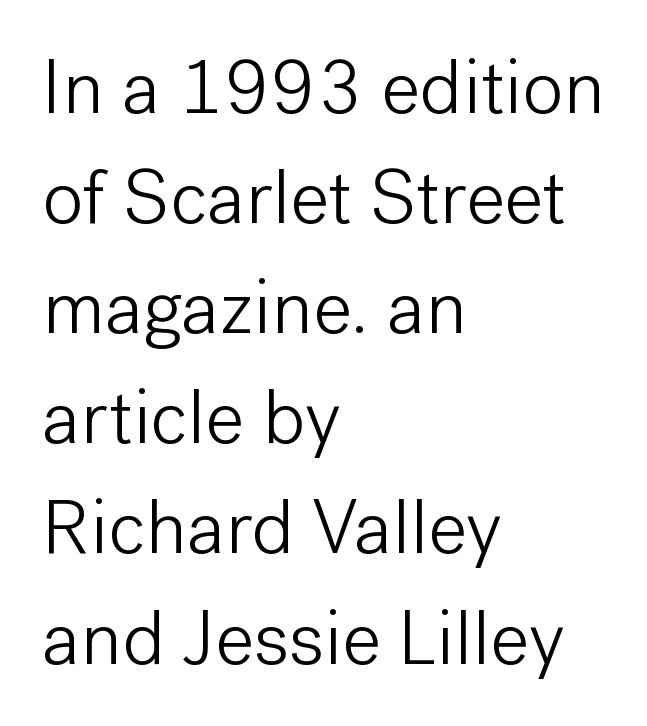
{"serif": "no", "italic": "no", "bold": "no", "weight": "light", "width": "normal", "stroke_contrast": "low", "x_height": "medium", "monospaced": "no", "underline": "no", "align": "left", "line_spacing": "normal", "line_spacing_ratio": 1.43, "letter_spacing": "normal", "letter_spacing_em": 0.0, "glyph_px": 77}
